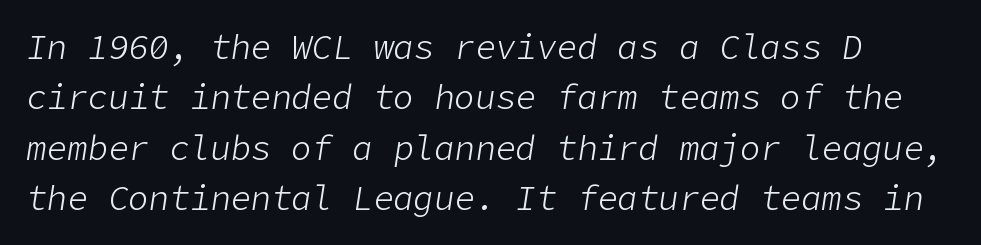
{"italic": "yes", "lean": "right", "slant_degrees": 9, "bold": "no", "weight": "light", "width": "normal", "stroke_contrast": "low", "x_height": "medium", "underline": "no", "align": "left", "line_spacing": "normal", "line_spacing_ratio": 1.48, "letter_spacing": "normal", "letter_spacing_em": 0.0, "glyph_px": 34}
